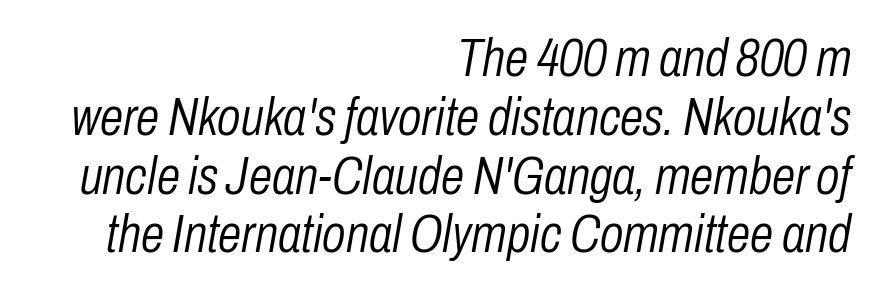
The image shows 53 px light, condensed type, italic (leaning right); set right-aligned, tight line spacing (1.11x), normal letter spacing, not underlined; low stroke contrast and a medium x-height.
